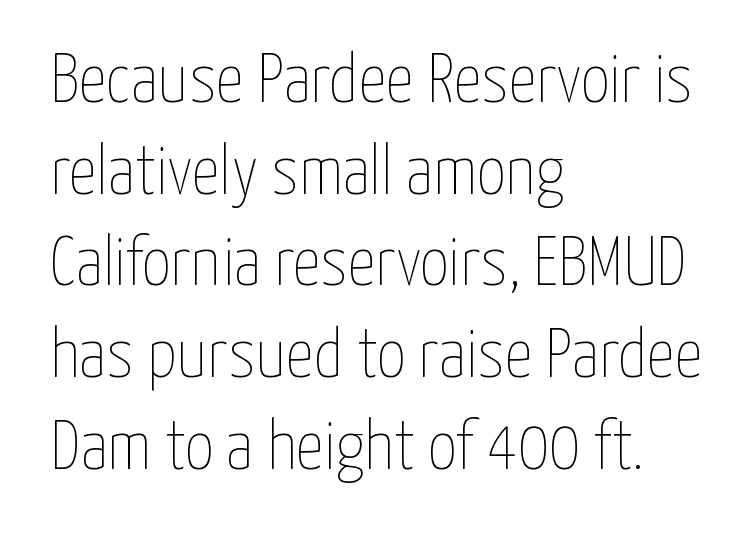
The image shows 70 px thin, condensed type, upright; set left-aligned, normal line spacing (1.31x), normal letter spacing, not underlined; low stroke contrast and a medium x-height.
